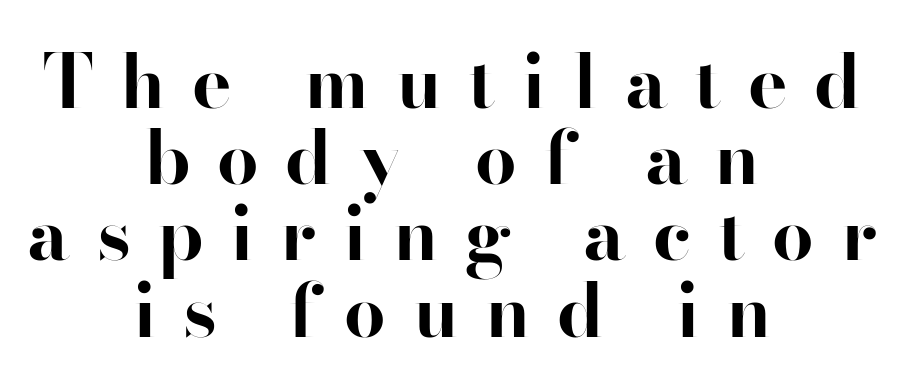
{"serif": "no", "italic": "no", "bold": "yes", "weight": "bold", "width": "normal", "stroke_contrast": "high", "x_height": "small", "monospaced": "no", "underline": "no", "align": "center", "line_spacing": "tight", "line_spacing_ratio": 1.03, "letter_spacing": "wide", "letter_spacing_em": 0.36, "glyph_px": 74}
